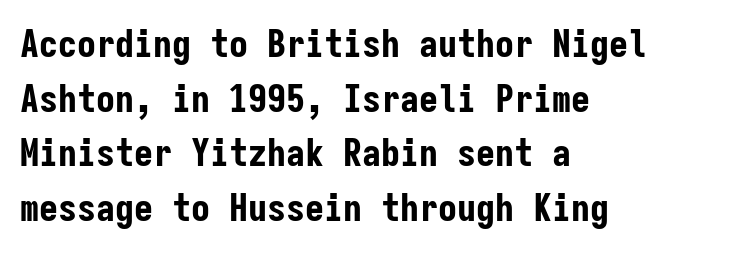
Summary of vertical rhythm: regular, with standard interline spacing. Check where the strokes stop: nothing finishes them off — pure sans. Weight: bold. Every character here occupies the same horizontal width, giving the sample a typewriter-like rhythm. The paragraph has a hard left edge and a soft right edge. The face used here is rendered with its standard letterfit.
